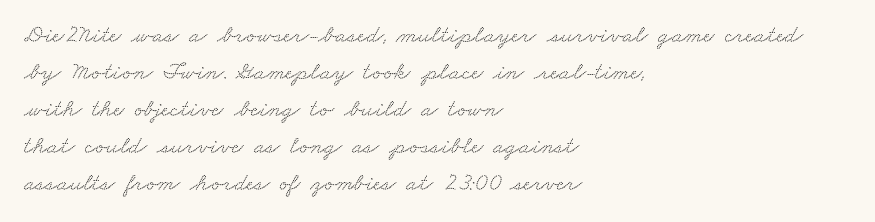
The specimen omits any rule beneath the text block's lines. Compared with typical body copy, the letter spacing here is the same. Compared with a centered layout, this one pins lines to the left instead. The rendering uses a moderate line-height, typical for paragraphs.
